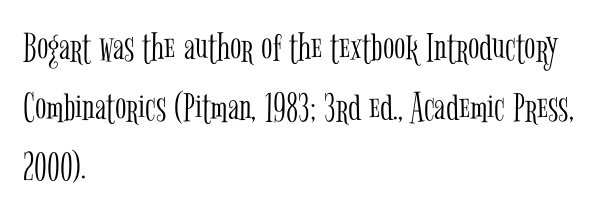
{"serif": "yes", "italic": "no", "bold": "no", "weight": "light", "width": "condensed", "stroke_contrast": "low", "x_height": "medium", "monospaced": "no", "underline": "no", "align": "left", "line_spacing": "normal", "line_spacing_ratio": 1.42, "letter_spacing": "normal", "letter_spacing_em": 0.0, "glyph_px": 42}
